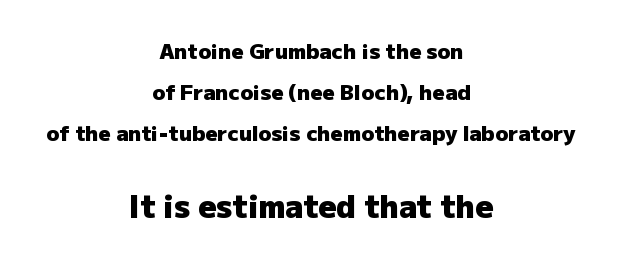
Tracking here is standard; glyphs follow each other at the usual distance. Nope, not italic — everything's standing straight. Has an underline been added? It has not. Reading down the column, the eye jumps a long way to each next line. Observe the absence of serifs on each vertical stroke in this sample. The later block is typeset at a bigger size than the earlier block.
